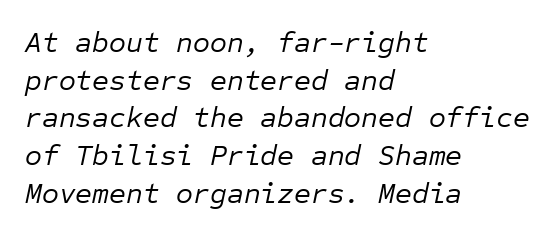
The image shows 29 px regular-weight type, italic (leaning right), monospaced; set left-aligned, normal line spacing (1.3x), normal letter spacing, not underlined; low stroke contrast and a medium x-height.
